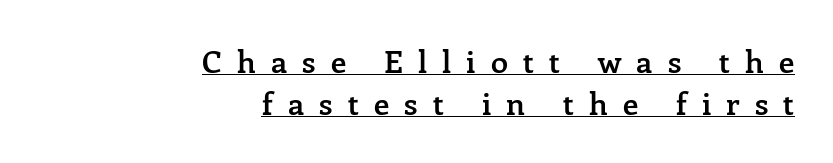
The image shows 31 px semibold serif type, upright; set right-aligned, normal line spacing (1.34x), unusually wide letter spacing (+0.49 em), underlined; low stroke contrast and a medium x-height.
